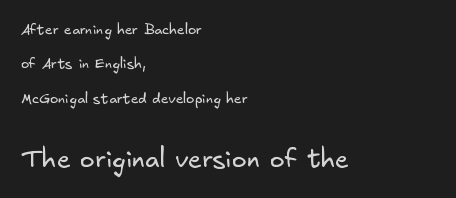
Summary of weight: not heavy and not bold. Each word holds together tightly as a unit, with standard inter-letter gaps. The text block is weighted toward the left margin, trailing off unevenly rightward. Any mark beneath the type? The region is blank. Vertical spacing — loose.
